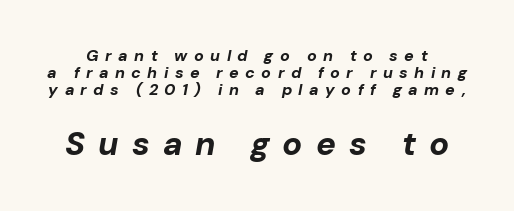
{"italic": "yes", "lean": "right", "slant_degrees": 10, "bold": "yes", "weight": "bold", "width": "normal", "stroke_contrast": "low", "x_height": "medium", "monospaced": "no", "underline": "no", "line_spacing": "tight", "line_spacing_ratio": 1.05, "letter_spacing": "wide", "letter_spacing_em": 0.4, "larger_block": "second", "size_ratio": 2.06, "glyph_px": 33}
